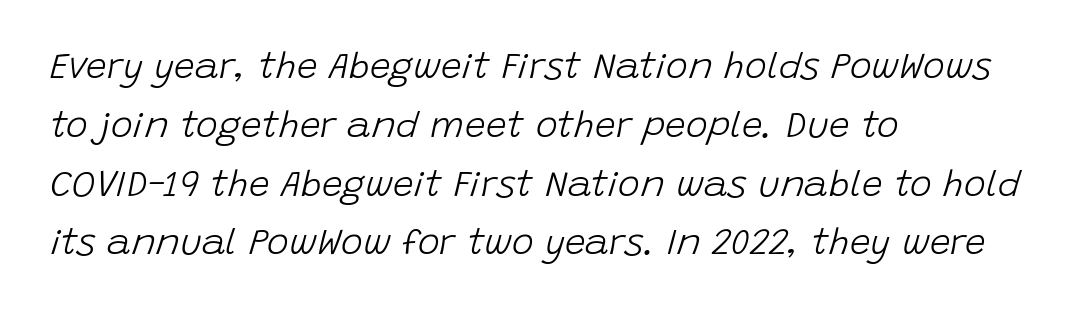
{"italic": "yes", "lean": "right", "slant_degrees": 15, "bold": "no", "weight": "light", "width": "normal", "stroke_contrast": "low", "x_height": "large", "monospaced": "no", "underline": "no", "align": "left", "line_spacing": "normal", "line_spacing_ratio": 1.59, "letter_spacing": "normal", "letter_spacing_em": 0.0, "glyph_px": 37}
